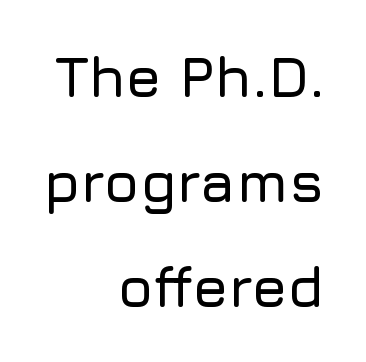
The image shows 57 px sans-serif type, upright; set right-aligned, line spacing 1.84x, normal letter spacing, not underlined; low stroke contrast and a medium x-height.
